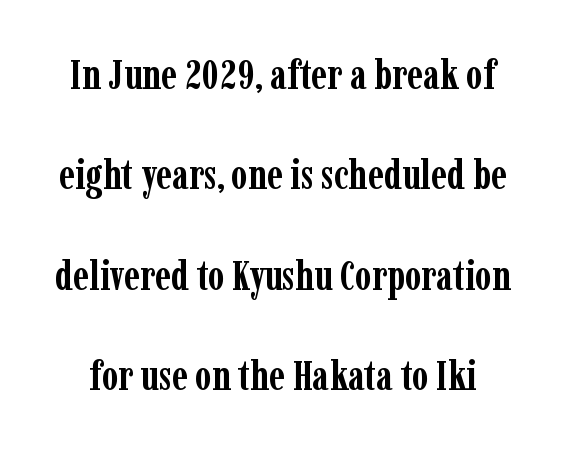
Q: Is the text bold? A: Yes.
Q: Is the text italic (slanted)? A: No, it is upright.
Q: Is the typeface a serif or a sans-serif typeface? A: Serif.
Q: Is the text underlined? A: No.
Q: Is the spacing between letters normal or unusually wide? A: Normal.
Q: Is the spacing between lines tight, normal or loose? A: Loose.
Q: Width (condensed, normal, or wide)? A: Condensed.
Q: Stroke contrast? A: Low.
Q: x-height? A: Medium.
Q: Monospaced? A: No.
